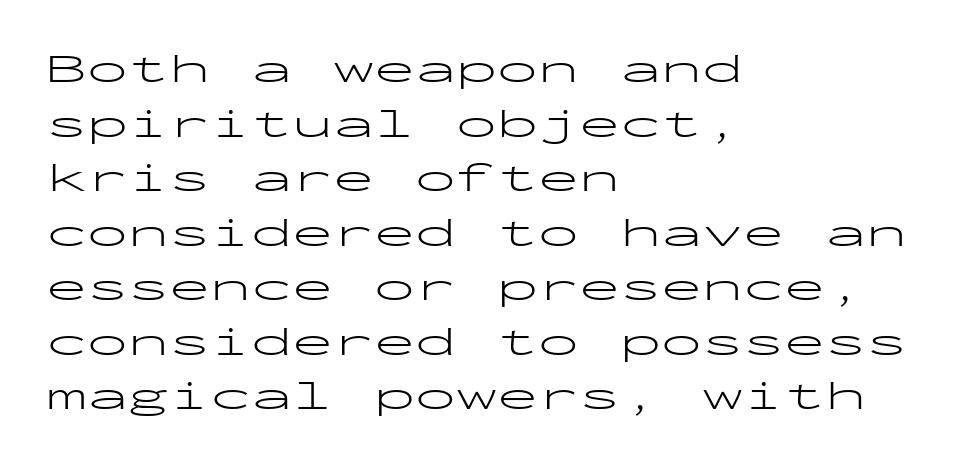
{"serif": "no", "italic": "no", "bold": "no", "weight": "light", "width": "wide", "stroke_contrast": "low", "x_height": "medium", "monospaced": "yes", "underline": "no", "align": "left", "line_spacing": "normal", "line_spacing_ratio": 1.33, "letter_spacing": "normal", "letter_spacing_em": 0.0, "glyph_px": 41}
